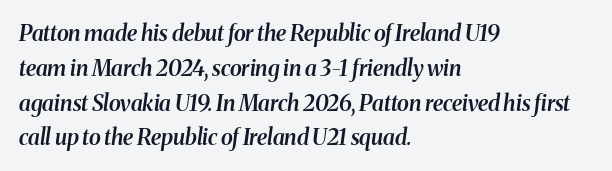
The image shows 22 px text type, italic (leaning right); set left-aligned, normal line spacing (1.58x), normal letter spacing, not underlined.
